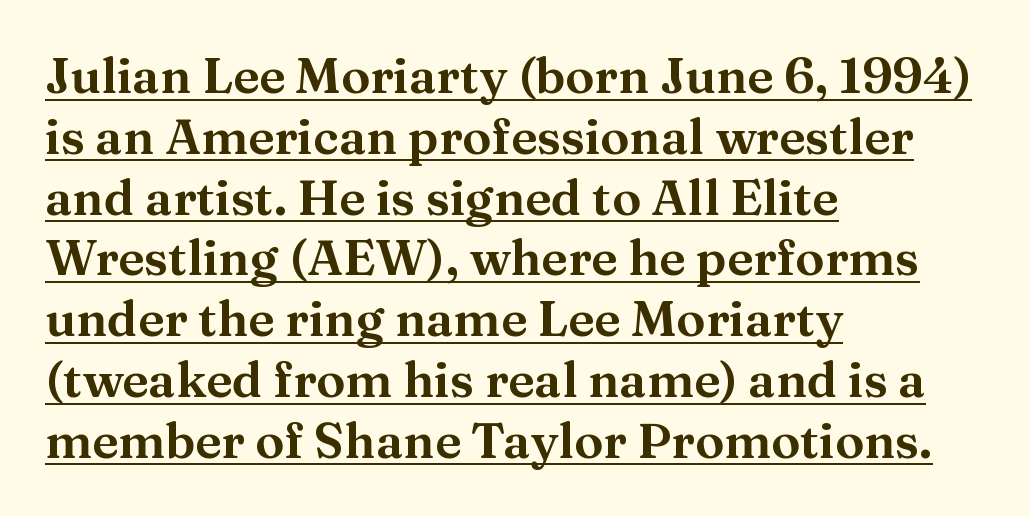
Q: Is the text italic (slanted)? A: No, it is upright.
Q: Is the typeface a serif or a sans-serif typeface? A: Serif.
Q: Is the text underlined? A: Yes.
Q: How is the paragraph aligned? A: Left-aligned.
Q: Is the spacing between letters normal or unusually wide? A: Normal.
Q: Width (condensed, normal, or wide)? A: Normal.
Q: Stroke contrast? A: Medium.
Q: x-height? A: Medium.
Q: Monospaced? A: No.
